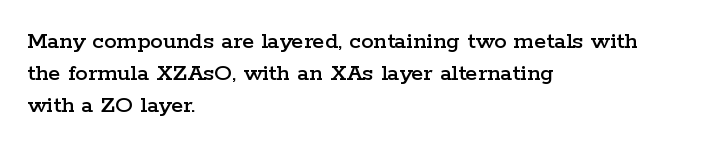
The image shows 25 px text type, upright; set left-aligned, normal line spacing (1.29x), normal letter spacing, not underlined.
